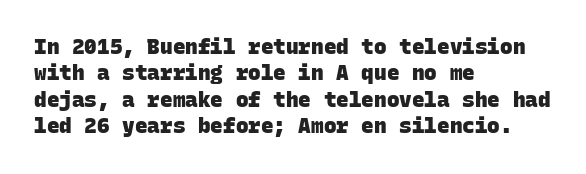
The image shows 21 px bold type; set left-aligned, normal line spacing (1.26x), normal letter spacing, not underlined.
